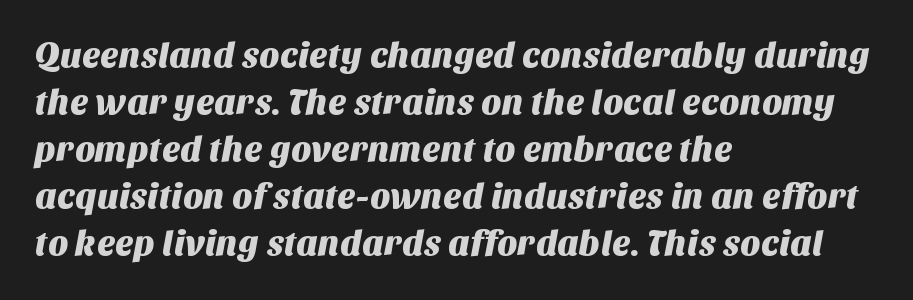
The image shows 35 px sans-serif type; set left-aligned, normal line spacing (1.34x), normal letter spacing, not underlined; medium stroke contrast and a large x-height.
